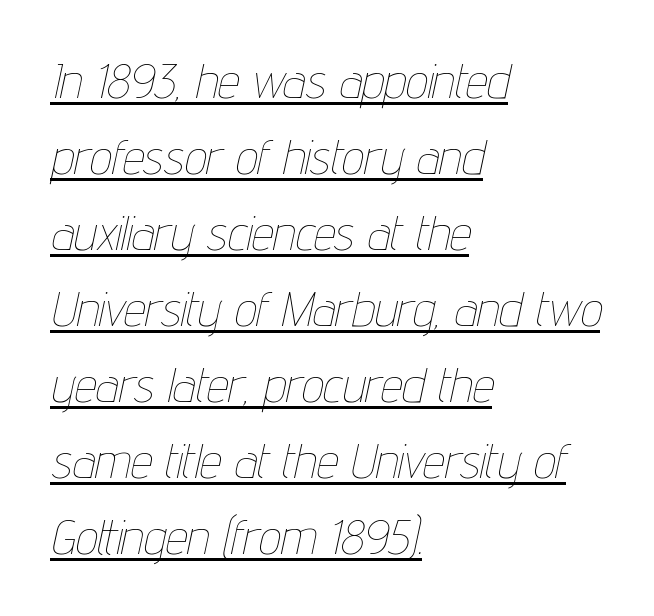
The image shows 49 px thin, condensed type, italic (leaning right); set left-aligned, normal line spacing (1.55x), normal letter spacing, underlined; low stroke contrast and a medium x-height.
